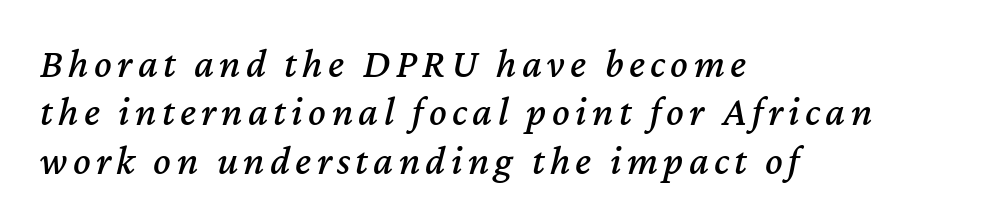
Q: Is the text italic (slanted)? A: Yes, it leans right by about 12 degrees.
Q: Is the text underlined? A: No.
Q: How is the paragraph aligned? A: Left-aligned.
Q: Width (condensed, normal, or wide)? A: Normal.
Q: Stroke contrast? A: Medium.
Q: x-height? A: Medium.
Q: Monospaced? A: No.
